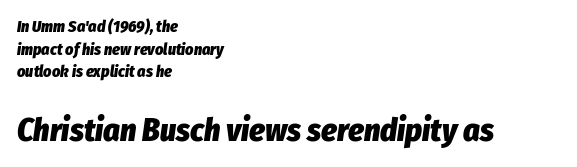
Nobody touched the tracking dial on this one. Proportional: the letters do not fall into vertical columns. What weight is shown? A full bold with thick strokes. Alignment: flush left. The foot of each line stays bare and open.
